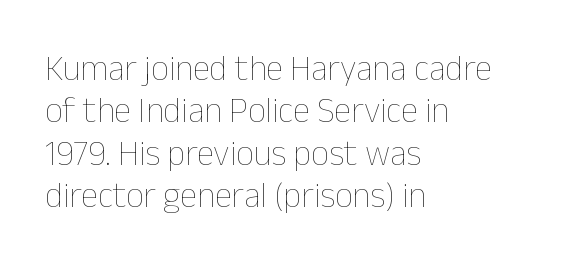
The image shows 35 px thin type, upright; set left-aligned, line spacing 1.21x, normal letter spacing, not underlined; low stroke contrast and a medium x-height.
